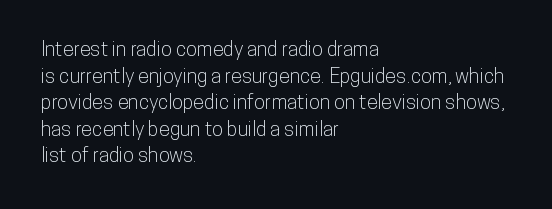
Q: Is the text italic (slanted)? A: No, it is upright.
Q: Is the text underlined? A: No.
Q: How is the paragraph aligned? A: Left-aligned.
Q: Is the spacing between letters normal or unusually wide? A: Normal.
Q: Is the spacing between lines tight, normal or loose? A: Normal.
